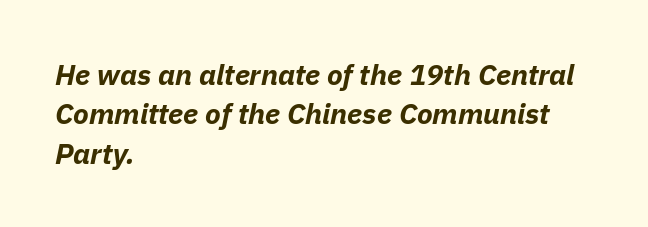
Q: Is the text bold? A: Yes.
Q: Is the text italic (slanted)? A: Yes, it leans right by about 11 degrees.
Q: Is the text underlined? A: No.
Q: How is the paragraph aligned? A: Left-aligned.
Q: Is the spacing between letters normal or unusually wide? A: Normal.
Q: Is the spacing between lines tight, normal or loose? A: Normal.
Q: Width (condensed, normal, or wide)? A: Normal.
Q: Stroke contrast? A: Low.
Q: x-height? A: Medium.
Q: Monospaced? A: No.
